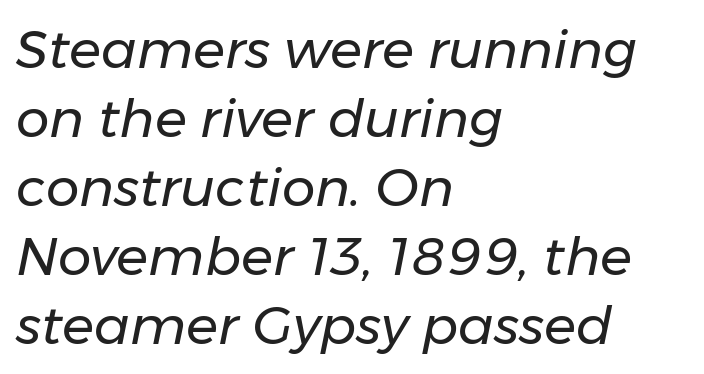
The letterforms sit shoulder to shoulder at normal distance. Beneath every word, the page is bare. Heaviness? Minimal to ordinary, like unemphasized prose. Which margin do the lines hug? The left one — the right edge is uneven. These lines are rendered in a variable-pitch font.
